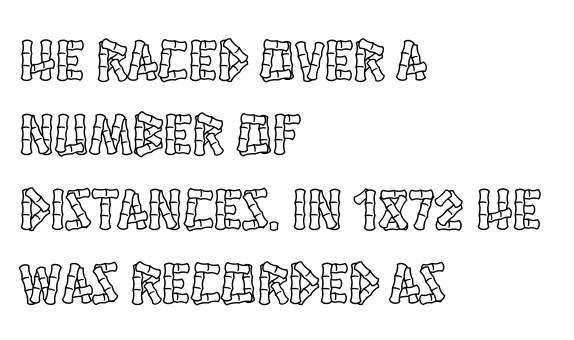
{"italic": "no", "width": "condensed", "x_height": "large", "monospaced": "no", "underline": "no", "align": "left", "line_spacing": "normal", "line_spacing_ratio": 1.26, "letter_spacing": "normal", "letter_spacing_em": 0.0, "glyph_px": 59}
